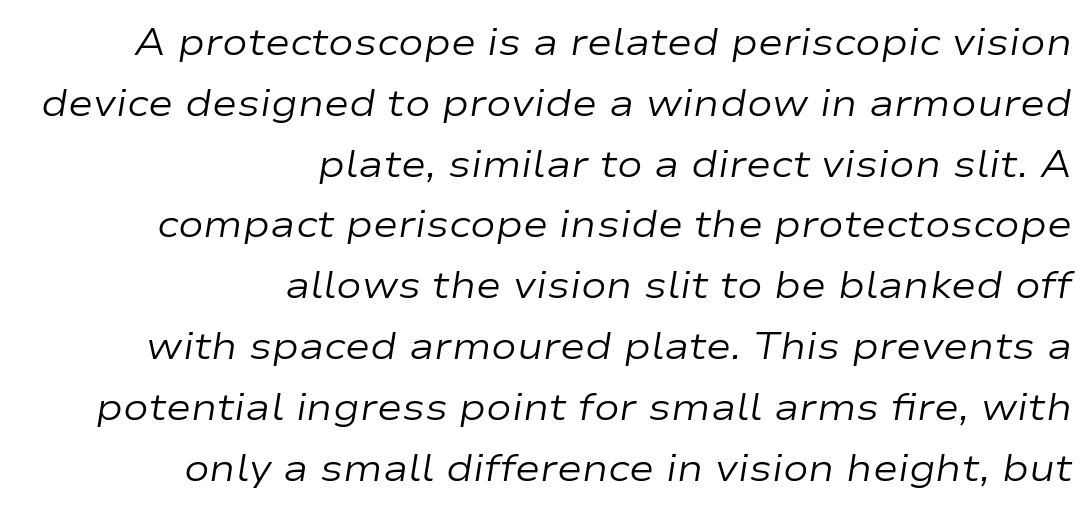
{"italic": "yes", "lean": "right", "slant_degrees": 9, "bold": "no", "weight": "regular", "width": "wide", "stroke_contrast": "low", "x_height": "medium", "monospaced": "no", "underline": "no", "align": "right", "line_spacing": "normal", "line_spacing_ratio": 1.6, "letter_spacing": "normal", "letter_spacing_em": 0.0, "glyph_px": 38}
